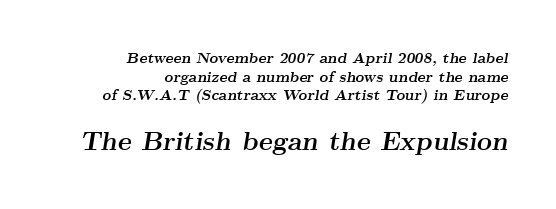
Q: Is the text bold? A: Yes.
Q: Is the text italic (slanted)? A: Yes, it leans right by about 9 degrees.
Q: Is the text underlined? A: No.
Q: How is the paragraph aligned? A: Right-aligned.
Q: Is the spacing between letters normal or unusually wide? A: Normal.
Q: Which block of text is set in a larger size, the first (top) or the second (bottom)? A: The second (bottom) one.
